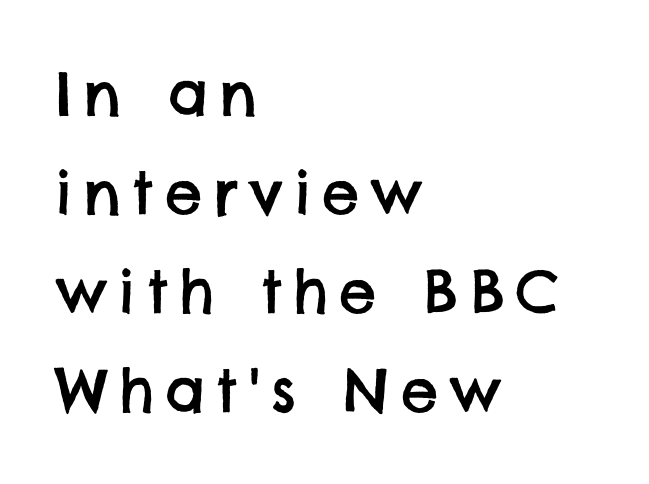
Q: Is the typeface a serif or a sans-serif typeface? A: Sans-serif.
Q: Is the text underlined? A: No.
Q: How is the paragraph aligned? A: Left-aligned.
Q: Is the spacing between lines tight, normal or loose? A: Normal.
Q: Width (condensed, normal, or wide)? A: Normal.
Q: Stroke contrast? A: Low.
Q: x-height? A: Large.
Q: Monospaced? A: No.
